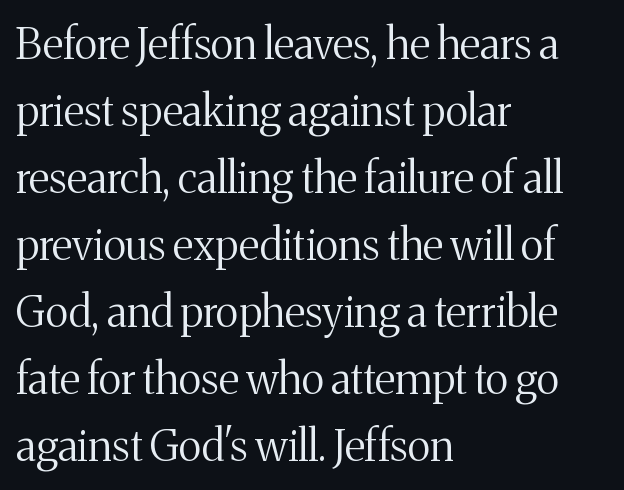
Q: Is the text bold? A: No.
Q: Is the text italic (slanted)? A: No, it is upright.
Q: Is the typeface a serif or a sans-serif typeface? A: Serif.
Q: Is the text underlined? A: No.
Q: How is the paragraph aligned? A: Left-aligned.
Q: Is the spacing between letters normal or unusually wide? A: Normal.
Q: Is the spacing between lines tight, normal or loose? A: Normal.
Q: Width (condensed, normal, or wide)? A: Normal.
Q: Stroke contrast? A: Medium.
Q: x-height? A: Medium.
Q: Monospaced? A: No.
